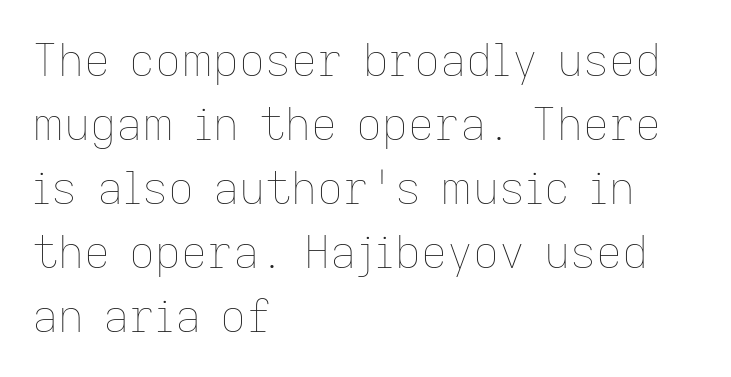
Q: Is the text bold? A: No.
Q: Is the text italic (slanted)? A: No, it is upright.
Q: Is the text underlined? A: No.
Q: How is the paragraph aligned? A: Left-aligned.
Q: Is the spacing between letters normal or unusually wide? A: Normal.
Q: Is the spacing between lines tight, normal or loose? A: Normal.
Q: Width (condensed, normal, or wide)? A: Normal.
Q: Stroke contrast? A: Low.
Q: x-height? A: Medium.
Q: Monospaced? A: No.
